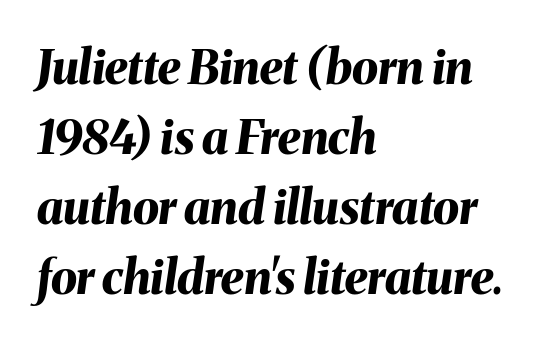
The image shows 47 px bold type, italic (leaning right); set left-aligned, normal line spacing (1.49x), normal letter spacing, not underlined; medium stroke contrast and a medium x-height.
